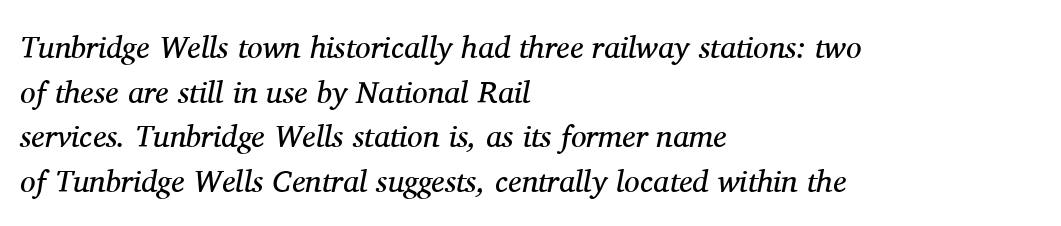
Q: Is the text bold? A: No.
Q: Is the text italic (slanted)? A: Yes, it leans right by about 11 degrees.
Q: Is the typeface a serif or a sans-serif typeface? A: Serif.
Q: Is the text underlined? A: No.
Q: How is the paragraph aligned? A: Left-aligned.
Q: Is the spacing between letters normal or unusually wide? A: Normal.
Q: Is the spacing between lines tight, normal or loose? A: Normal.
Q: Width (condensed, normal, or wide)? A: Normal.
Q: Stroke contrast? A: Medium.
Q: x-height? A: Medium.
Q: Monospaced? A: No.
